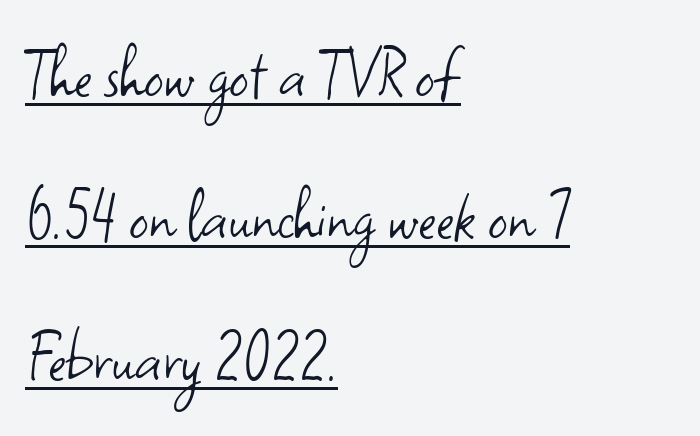
Q: Is the text bold? A: No.
Q: Is the text italic (slanted)? A: Yes.
Q: Is the typeface a serif or a sans-serif typeface? A: Sans-serif.
Q: Is the text underlined? A: Yes.
Q: How is the paragraph aligned? A: Left-aligned.
Q: Is the spacing between letters normal or unusually wide? A: Normal.
Q: Width (condensed, normal, or wide)? A: Normal.
Q: Stroke contrast? A: Low.
Q: x-height? A: Small.
Q: Monospaced? A: No.
